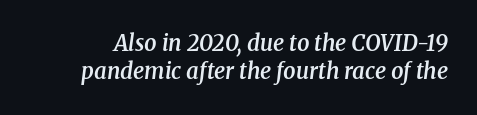
Q: Is the text bold? A: Semi-bold.
Q: Is the text italic (slanted)? A: Yes, it leans right by about 8 degrees.
Q: Is the text underlined? A: No.
Q: Is the spacing between letters normal or unusually wide? A: Normal.
Q: Is the spacing between lines tight, normal or loose? A: Normal.
